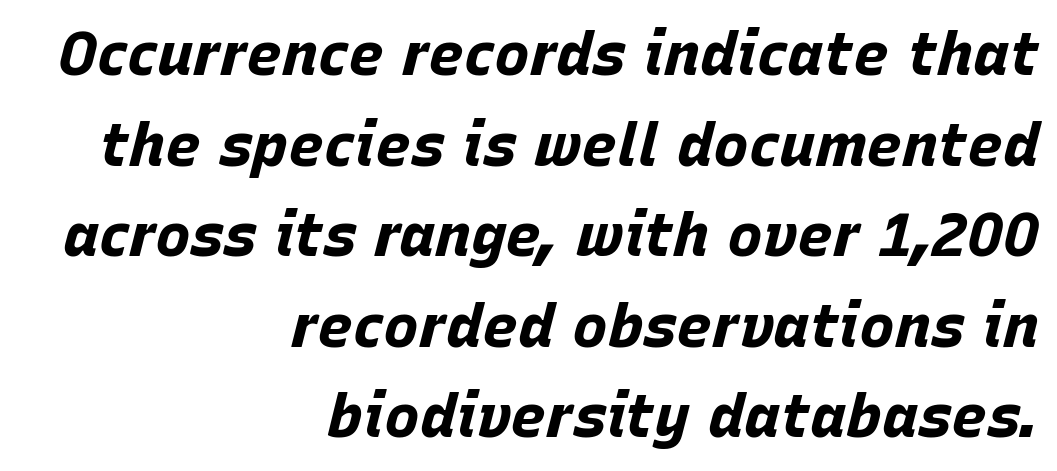
The image shows 60 px bold type, italic (leaning right); set right-aligned, normal line spacing (1.51x), normal letter spacing, not underlined; low stroke contrast and a large x-height.
